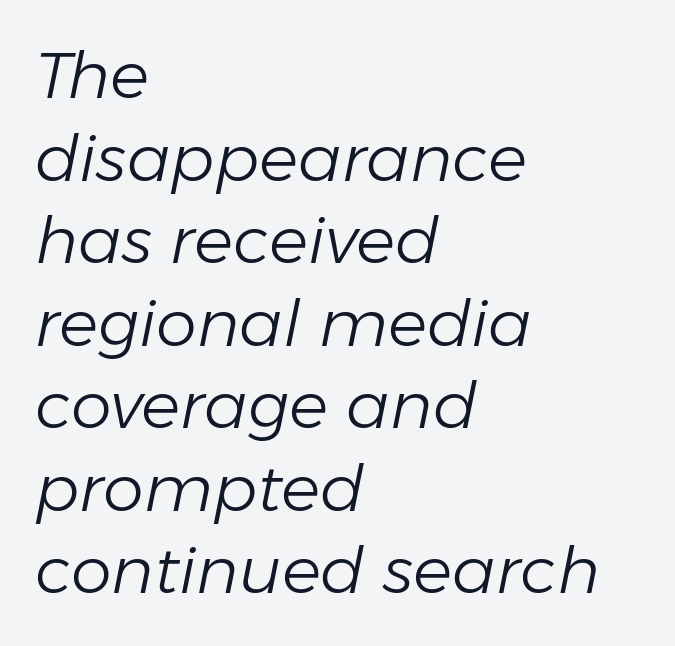
Rule under the text: the space is simply empty. The letters advance in unequal steps, a hallmark of proportional type. Inter-character spacing is left at the font's built-in metrics. Style check: oblique. Weight: in the light-to-regular range.
